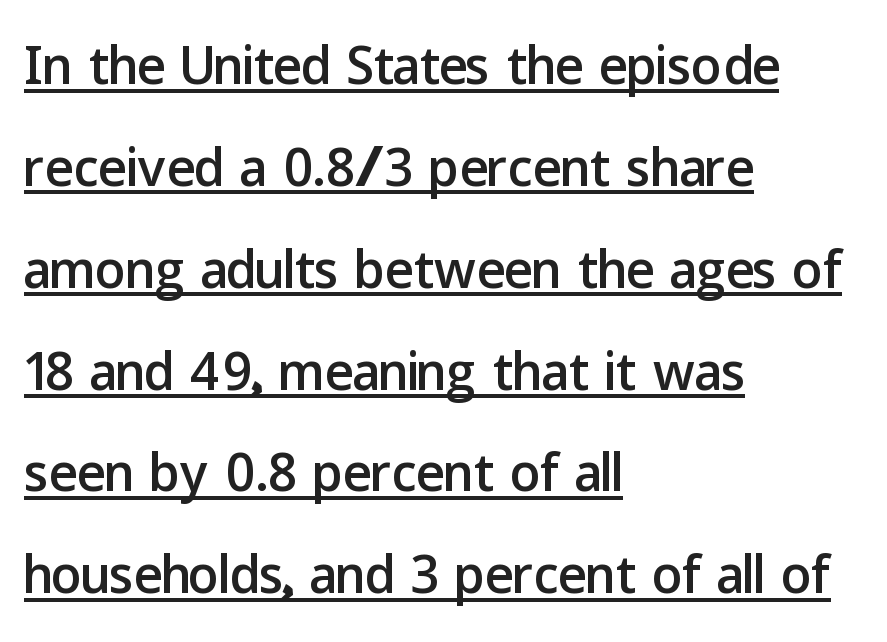
The passage shown has conventional tracking throughout. The passage shown is typed in a proportional face where columns would drift. Alignment: flush left. The passage shown stacks its lines at a standard gap.
